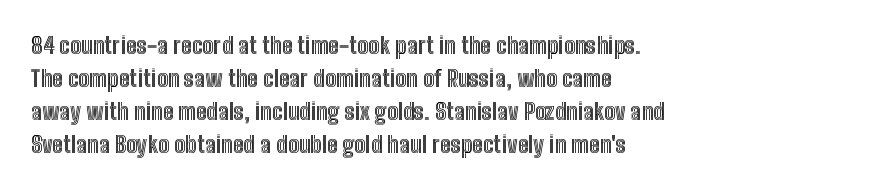
The image shows 23 px text type, upright; set left-aligned, normal line spacing (1.43x), normal letter spacing, not underlined.
